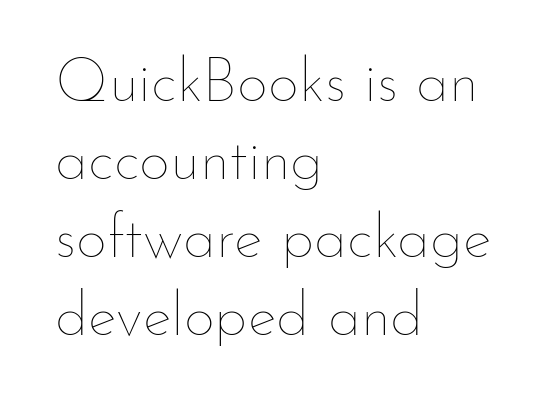
Q: Is the text bold? A: No.
Q: Is the text italic (slanted)? A: No, it is upright.
Q: Is the text underlined? A: No.
Q: How is the paragraph aligned? A: Left-aligned.
Q: Is the spacing between letters normal or unusually wide? A: Normal.
Q: Is the spacing between lines tight, normal or loose? A: Normal.
Q: Width (condensed, normal, or wide)? A: Normal.
Q: Stroke contrast? A: Low.
Q: x-height? A: Small.
Q: Monospaced? A: No.
